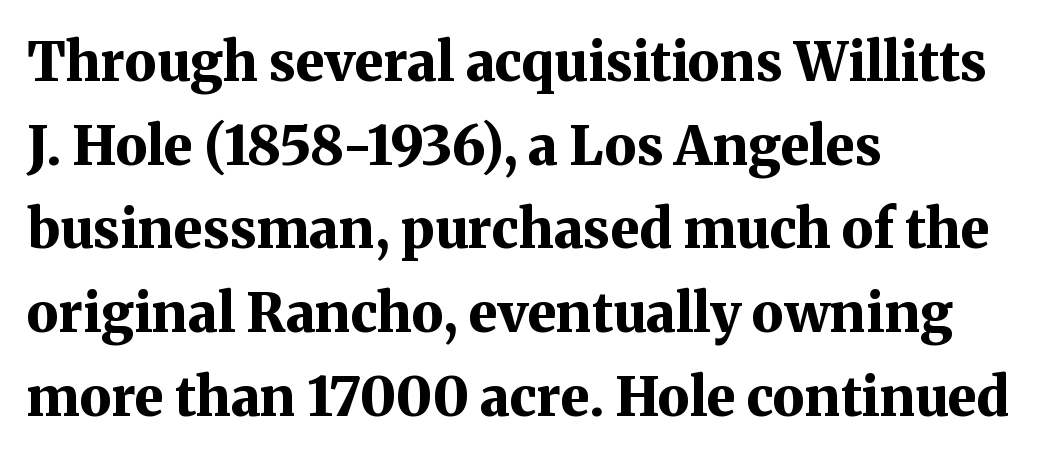
Q: Is the text bold? A: Yes.
Q: Is the text italic (slanted)? A: No, it is upright.
Q: Is the typeface a serif or a sans-serif typeface? A: Serif.
Q: Is the text underlined? A: No.
Q: How is the paragraph aligned? A: Left-aligned.
Q: Is the spacing between letters normal or unusually wide? A: Normal.
Q: Is the spacing between lines tight, normal or loose? A: Normal.
Q: Width (condensed, normal, or wide)? A: Normal.
Q: Stroke contrast? A: Medium.
Q: x-height? A: Medium.
Q: Monospaced? A: No.
